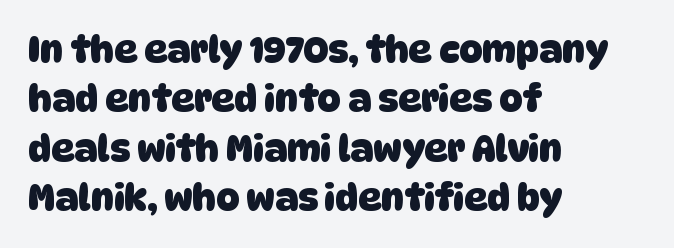
Typographically, this falls in the sans-serif category. Normally led — the rows are evenly, conventionally spaced. Check the space under the baseline: it is left empty. Bold? Absolutely — the strokes are thick and heavy.
